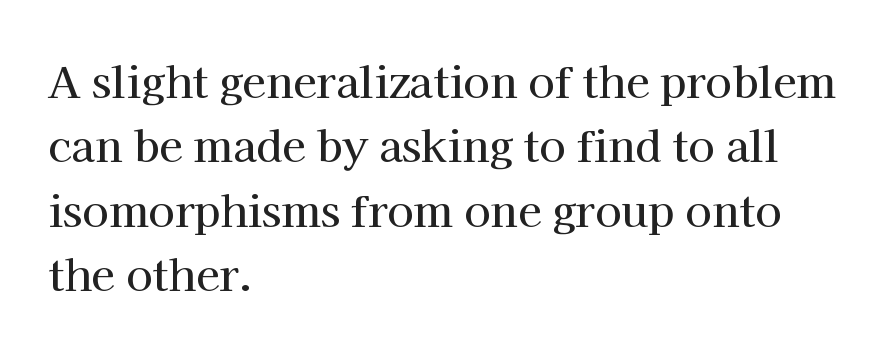
The image shows 43 px serif type, upright; set left-aligned, normal line spacing (1.5x), normal letter spacing, not underlined; high stroke contrast and a medium x-height.
